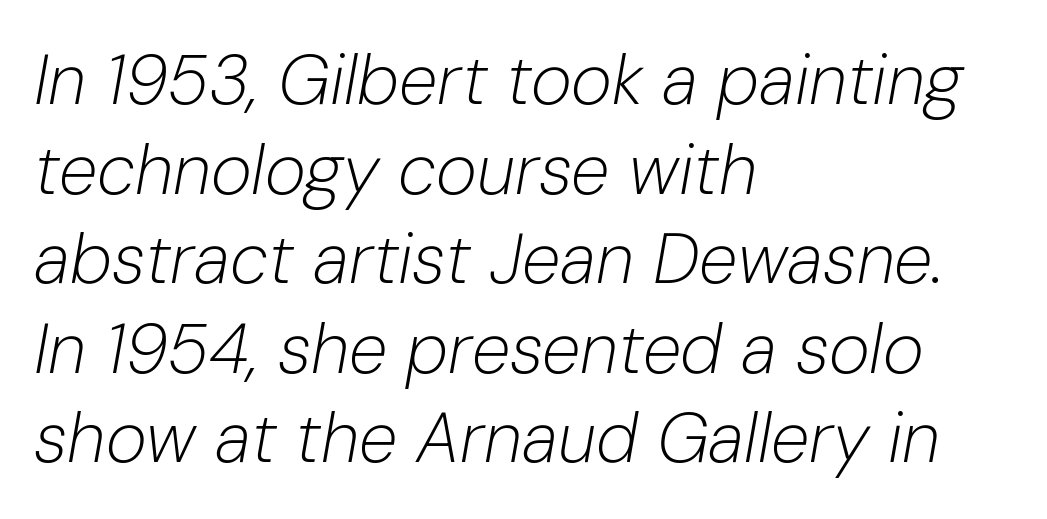
{"italic": "yes", "lean": "right", "slant_degrees": 10, "bold": "no", "weight": "light", "width": "normal", "stroke_contrast": "low", "x_height": "medium", "monospaced": "no", "underline": "no", "align": "left", "line_spacing": "normal", "line_spacing_ratio": 1.28, "letter_spacing": "normal", "letter_spacing_em": 0.0, "glyph_px": 70}
